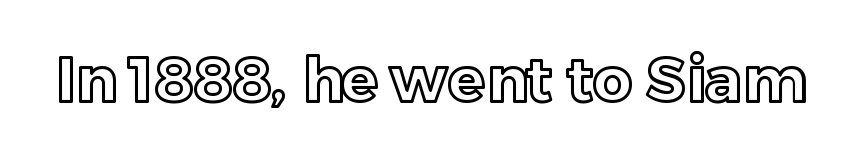
{"italic": "no", "width": "normal", "x_height": "medium", "monospaced": "no", "underline": "no", "letter_spacing": "normal", "letter_spacing_em": 0.0, "glyph_px": 61}
